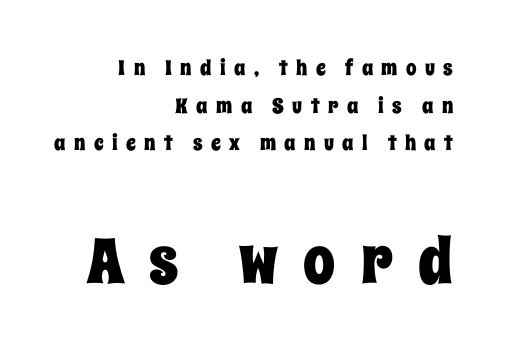
Q: Is the text italic (slanted)? A: No, it is upright.
Q: Is the text underlined? A: No.
Q: How is the paragraph aligned? A: Right-aligned.
Q: Is the spacing between letters normal or unusually wide? A: Unusually wide.
Q: Which block of text is set in a larger size, the first (top) or the second (bottom)? A: The second (bottom) one.
Q: Width (condensed, normal, or wide)? A: Condensed.
Q: Stroke contrast? A: Low.
Q: x-height? A: Large.
Q: Monospaced? A: No.
